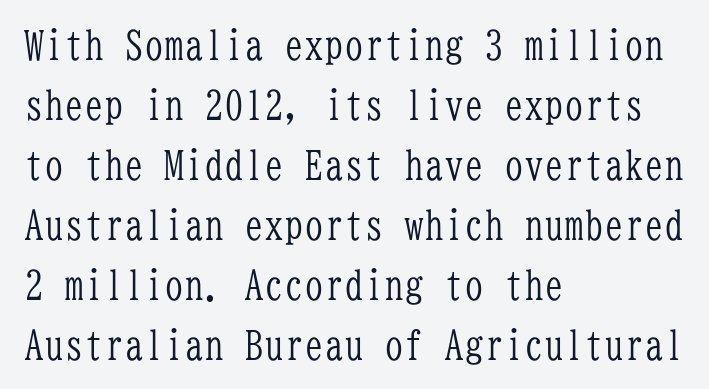
{"serif": "yes", "italic": "no", "bold": "no", "weight": "light", "width": "condensed", "stroke_contrast": "low", "x_height": "medium", "monospaced": "yes", "underline": "no", "align": "left", "line_spacing": "normal", "line_spacing_ratio": 1.5, "letter_spacing": "normal", "letter_spacing_em": 0.0, "glyph_px": 40}
